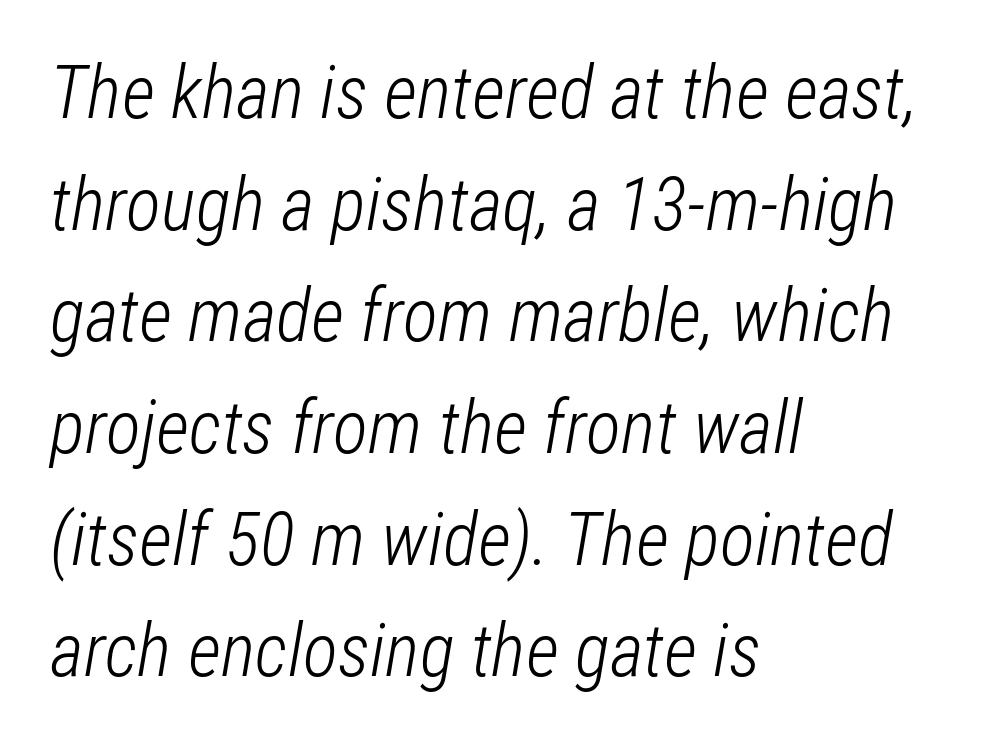
{"italic": "yes", "lean": "right", "slant_degrees": 12, "bold": "no", "weight": "light", "width": "condensed", "stroke_contrast": "low", "x_height": "medium", "monospaced": "no", "underline": "no", "align": "left", "line_spacing": "normal", "line_spacing_ratio": 1.53, "letter_spacing": "normal", "letter_spacing_em": 0.0, "glyph_px": 73}
